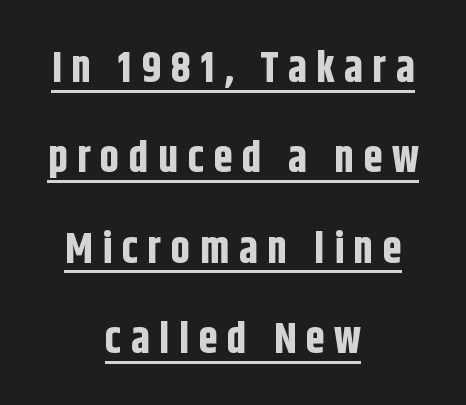
{"serif": "no", "italic": "no", "bold": "yes", "weight": "bold", "width": "condensed", "stroke_contrast": "low", "x_height": "large", "monospaced": "no", "underline": "yes", "align": "center", "line_spacing": "loose", "line_spacing_ratio": 2.1, "letter_spacing": "wide", "letter_spacing_em": 0.22, "glyph_px": 43}
